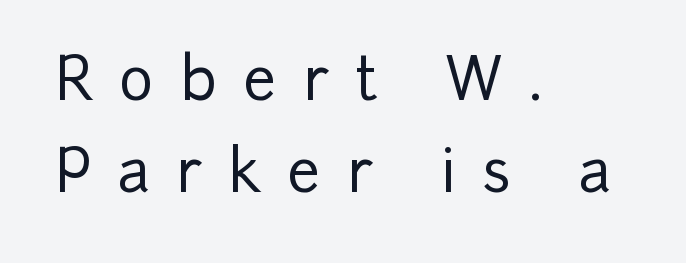
What stands out about the letter spacing? Its width — letters are far apart. Spacing verdict: proportional, widths tailored to each character. Left-aligned paragraph, ragged on the right. It's the straight-up-and-down kind of type. Rows of type keep a routine distance in the vertical direction. Descenders hang freely into open space.
